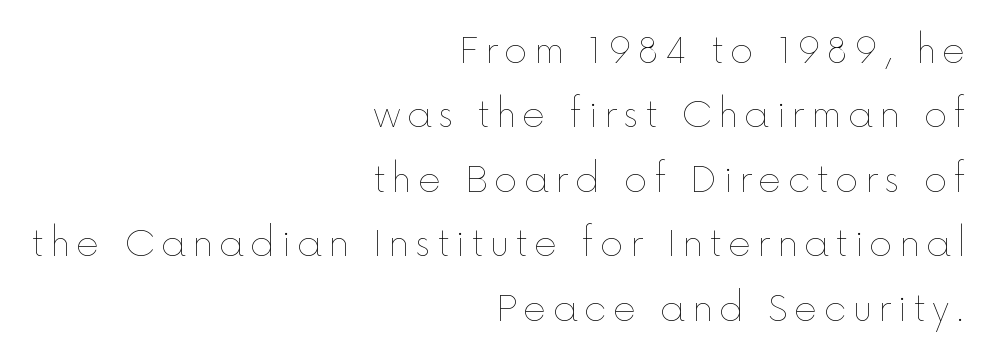
{"italic": "no", "bold": "no", "weight": "thin", "width": "normal", "x_height": "medium", "monospaced": "no", "underline": "no", "align": "right", "line_spacing_ratio": 1.79, "glyph_px": 36}
